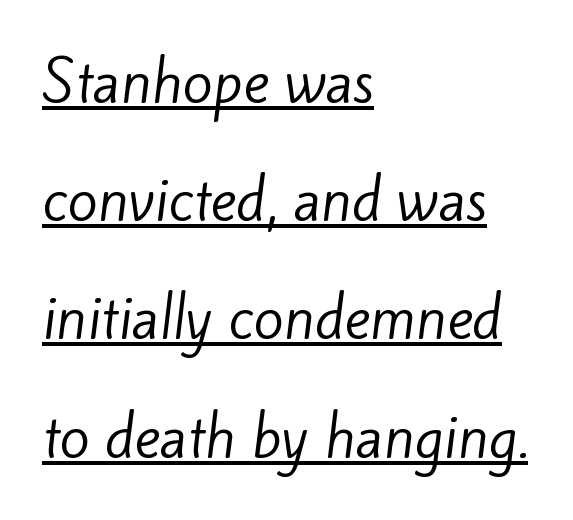
One-word summary of the alignment: left. The typesetter has applied underlining to the passage shown. A great deal of white space separates one row of letters from the next. No extra tracking has been applied to these lines. The rendering uses natural spacing where letterforms have individual widths.
